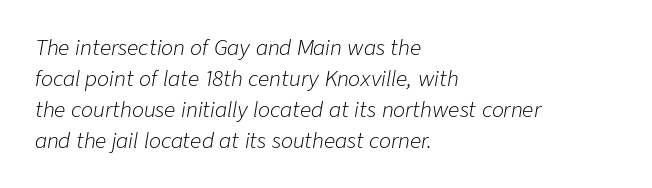
{"italic": "yes", "lean": "right", "slant_degrees": 9, "bold": "no", "underline": "no", "align": "left", "line_spacing": "normal", "line_spacing_ratio": 1.55, "letter_spacing": "normal", "letter_spacing_em": 0.0, "glyph_px": 20}
